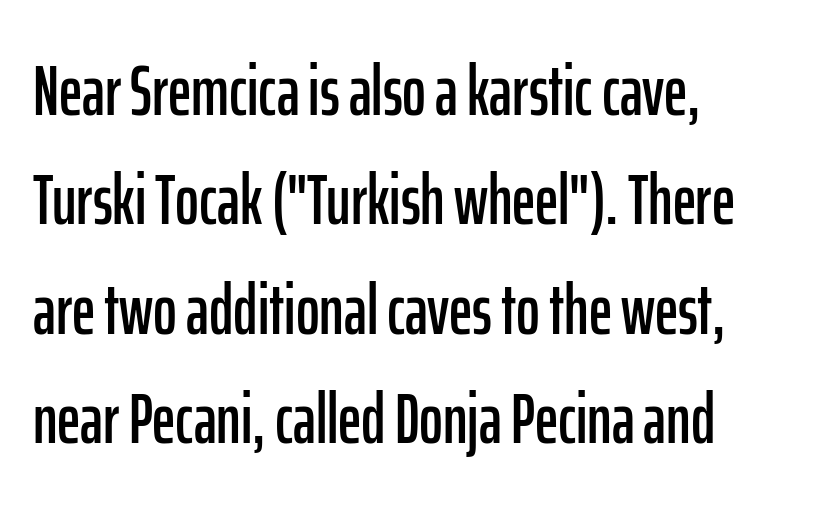
{"serif": "no", "italic": "no", "width": "condensed", "stroke_contrast": "low", "x_height": "medium", "monospaced": "no", "underline": "no", "align": "left", "line_spacing": "normal", "line_spacing_ratio": 1.52, "letter_spacing": "normal", "letter_spacing_em": 0.0, "glyph_px": 72}
